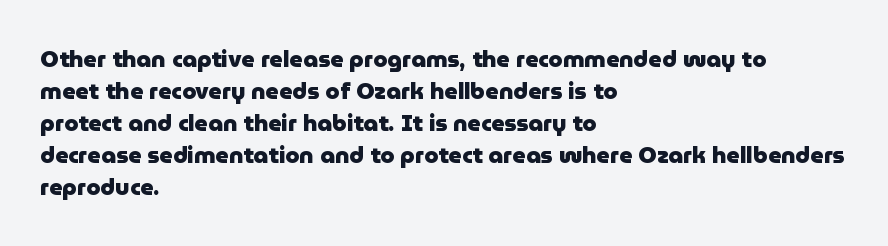
{"italic": "no", "bold": "yes", "underline": "no", "align": "left", "line_spacing": "normal", "line_spacing_ratio": 1.39, "letter_spacing": "normal", "letter_spacing_em": 0.0, "glyph_px": 23}
